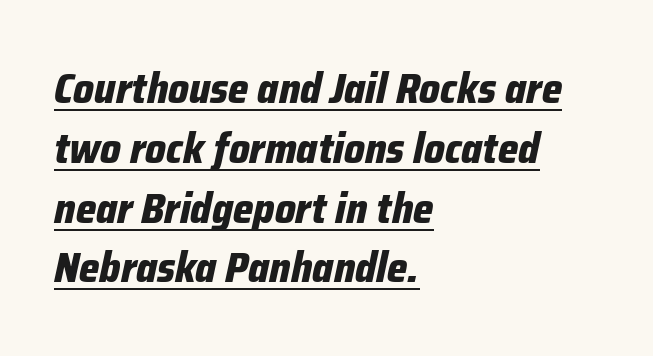
{"italic": "yes", "lean": "right", "slant_degrees": 12, "bold": "yes", "weight": "bold", "width": "condensed", "stroke_contrast": "low", "x_height": "medium", "monospaced": "no", "underline": "yes", "align": "left", "line_spacing": "normal", "line_spacing_ratio": 1.39, "letter_spacing": "normal", "letter_spacing_em": 0.0, "glyph_px": 43}
